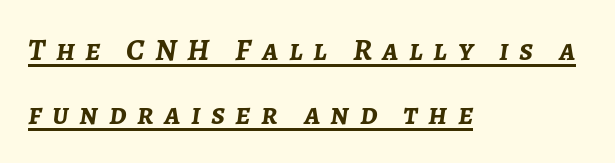
Q: Is the text bold? A: Yes.
Q: Is the text italic (slanted)? A: Yes, it leans right by about 7 degrees.
Q: Is the text underlined? A: Yes.
Q: How is the paragraph aligned? A: Left-aligned.
Q: Is the spacing between letters normal or unusually wide? A: Unusually wide.
Q: Is the spacing between lines tight, normal or loose? A: Loose.
Q: Width (condensed, normal, or wide)? A: Normal.
Q: Stroke contrast? A: Low.
Q: x-height? A: Medium.
Q: Monospaced? A: No.
